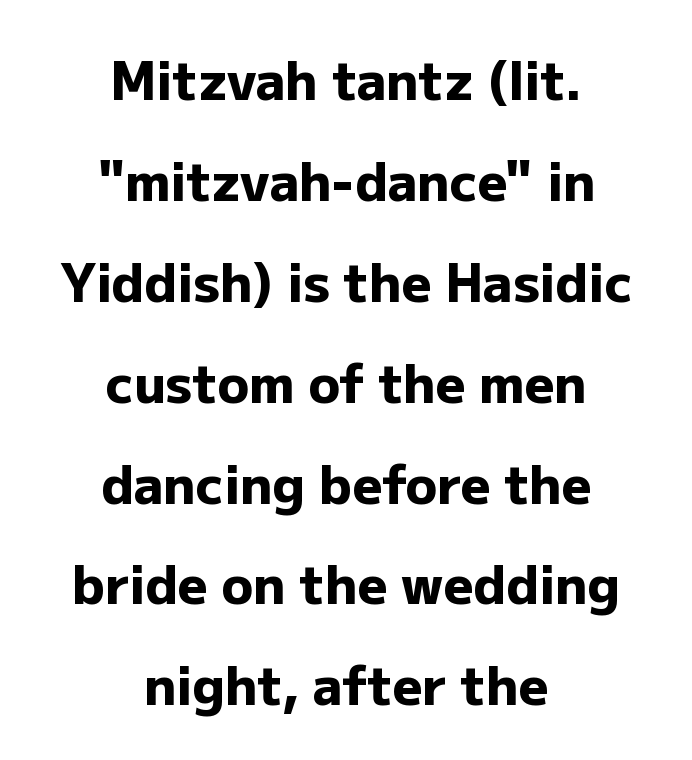
The image shows 52 px heavy sans-serif type, upright; set centered, loose line spacing (1.94x), normal letter spacing, not underlined; low stroke contrast and a medium x-height.
